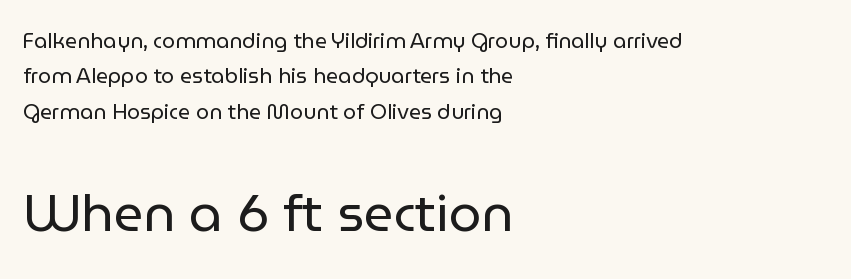
No chunkiness to these letters — they're not bold. Spacing verdict: proportional, widths tailored to each character. Character size in the trailing block exceeds that of the leading block. The rendering anchors every line to the left-hand side. Is the letter spacing exaggerated? No — it looks like the ordinary default.
